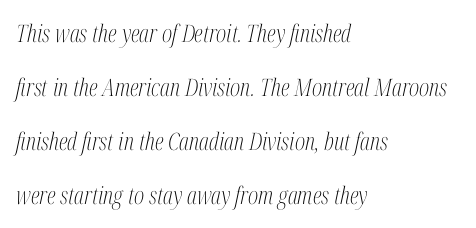
{"italic": "yes", "lean": "right", "slant_degrees": 12, "bold": "no", "underline": "no", "align": "left", "line_spacing": "loose", "line_spacing_ratio": 2.25, "letter_spacing": "normal", "letter_spacing_em": 0.0, "glyph_px": 24}
